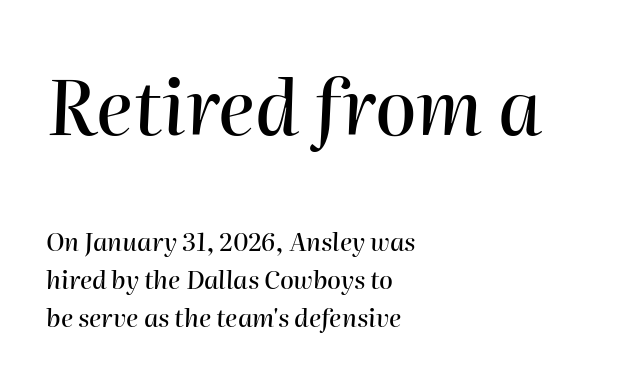
The image shows 75 px text type, italic (leaning right); set left-aligned, normal line spacing (1.53x), normal letter spacing, not underlined; the first (top) block is 3.0x larger; high stroke contrast and a medium x-height.
